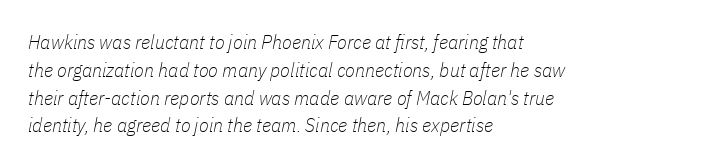
Q: Is the text bold? A: No.
Q: Is the text italic (slanted)? A: Yes, it leans right by about 11 degrees.
Q: Is the text underlined? A: No.
Q: How is the paragraph aligned? A: Left-aligned.
Q: Is the spacing between letters normal or unusually wide? A: Normal.
Q: Is the spacing between lines tight, normal or loose? A: Normal.
